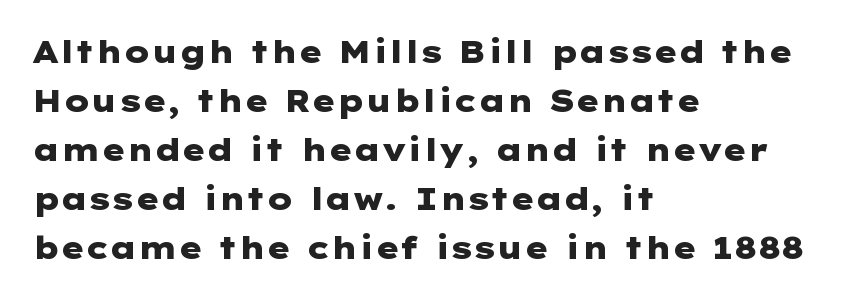
The image shows 31 px heavy, wide sans-serif type, upright; set left-aligned, normal line spacing (1.58x), normal letter spacing, not underlined; low stroke contrast and a medium x-height.
